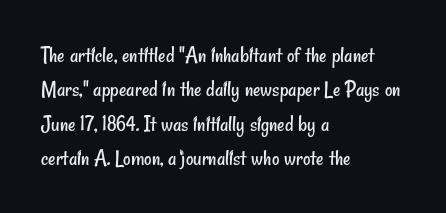
{"bold": "no", "underline": "no", "align": "left", "line_spacing": "normal", "line_spacing_ratio": 1.5, "letter_spacing": "normal", "letter_spacing_em": 0.0, "glyph_px": 23}
